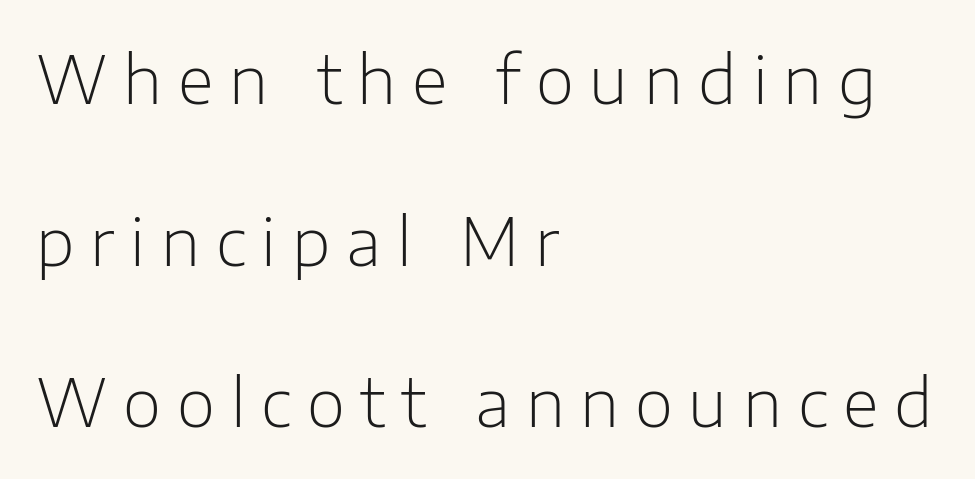
Q: Is the text bold? A: No.
Q: Is the text italic (slanted)? A: No, it is upright.
Q: Is the typeface a serif or a sans-serif typeface? A: Sans-serif.
Q: Is the text underlined? A: No.
Q: How is the paragraph aligned? A: Left-aligned.
Q: Is the spacing between letters normal or unusually wide? A: Unusually wide.
Q: Is the spacing between lines tight, normal or loose? A: Loose.
Q: Width (condensed, normal, or wide)? A: Normal.
Q: Stroke contrast? A: Low.
Q: x-height? A: Medium.
Q: Monospaced? A: No.
